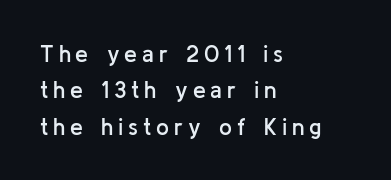
The image shows 23 px text type, upright; set left-aligned, normal line spacing (1.58x), unusually wide letter spacing (+0.21 em), not underlined.
